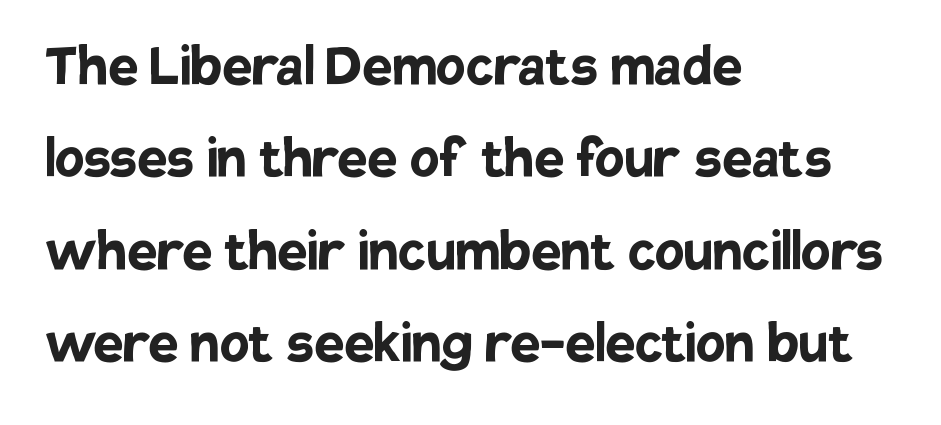
Q: Is the text bold? A: Yes.
Q: Is the text italic (slanted)? A: No, it is upright.
Q: Is the typeface a serif or a sans-serif typeface? A: Sans-serif.
Q: Is the text underlined? A: No.
Q: How is the paragraph aligned? A: Left-aligned.
Q: Is the spacing between letters normal or unusually wide? A: Normal.
Q: Is the spacing between lines tight, normal or loose? A: Normal.
Q: Width (condensed, normal, or wide)? A: Normal.
Q: Stroke contrast? A: Low.
Q: x-height? A: Large.
Q: Monospaced? A: No.
